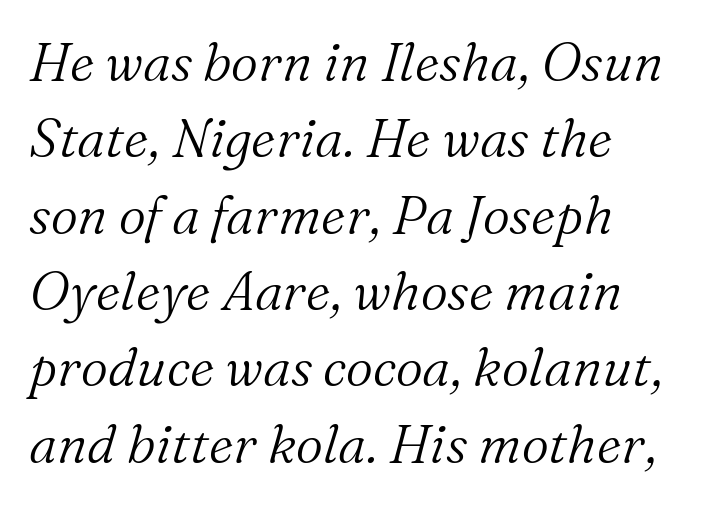
The image shows 53 px light serif type, italic (leaning right); set left-aligned, normal line spacing (1.44x), normal letter spacing, not underlined; medium stroke contrast and a medium x-height.
